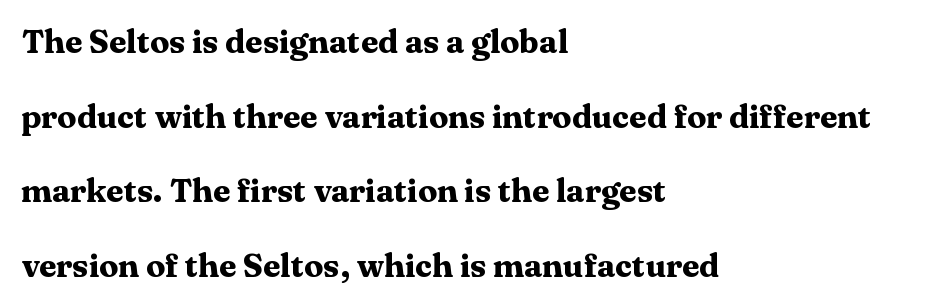
{"serif": "yes", "italic": "no", "bold": "yes", "weight": "heavy", "width": "wide", "stroke_contrast": "medium", "x_height": "medium", "monospaced": "no", "underline": "no", "align": "left", "line_spacing": "loose", "line_spacing_ratio": 2.33, "letter_spacing": "normal", "letter_spacing_em": 0.0, "glyph_px": 32}
